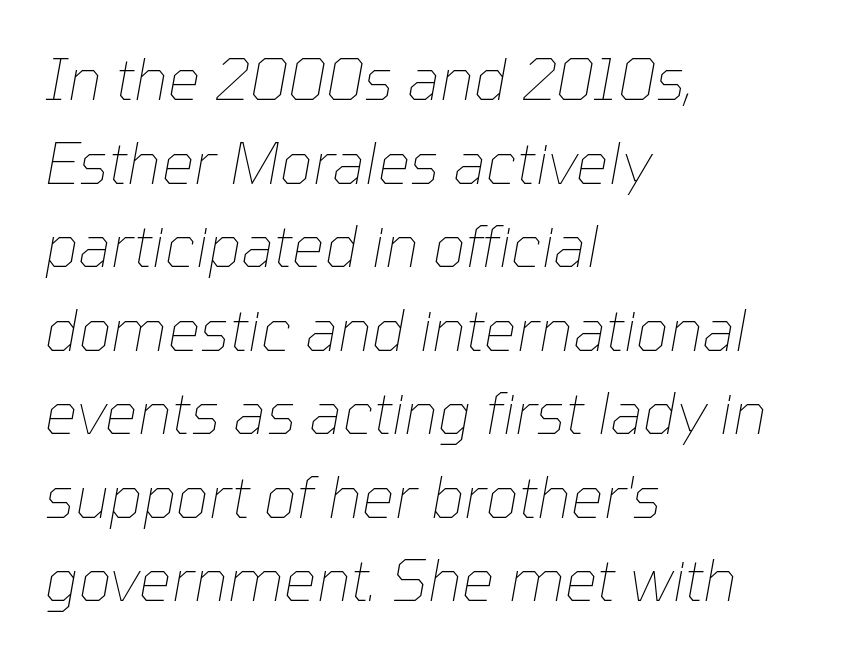
{"italic": "yes", "lean": "right", "slant_degrees": 10, "bold": "no", "weight": "thin", "width": "normal", "stroke_contrast": "low", "x_height": "medium", "monospaced": "no", "underline": "no", "align": "left", "line_spacing": "normal", "line_spacing_ratio": 1.44, "letter_spacing": "normal", "letter_spacing_em": 0.0, "glyph_px": 58}
